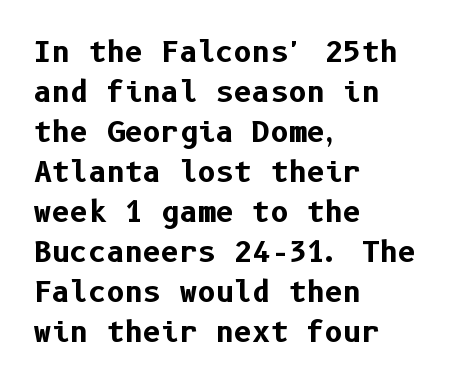
The image shows 28 px bold sans-serif type, upright; set left-aligned, normal line spacing (1.43x), normal letter spacing, not underlined; low stroke contrast and a medium x-height.
